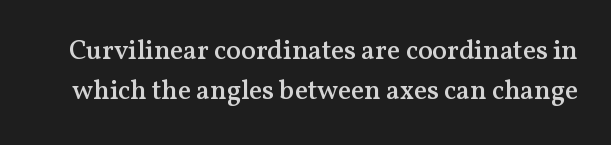
Q: Is the text bold? A: Semi-bold.
Q: Is the text italic (slanted)? A: No, it is upright.
Q: Is the text underlined? A: No.
Q: Is the spacing between letters normal or unusually wide? A: Normal.
Q: Is the spacing between lines tight, normal or loose? A: Normal.
